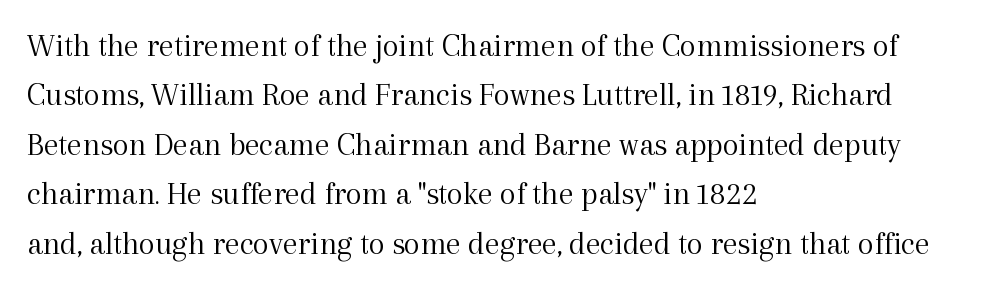
The image shows 33 px light serif type, upright; set left-aligned, normal line spacing (1.5x), normal letter spacing, not underlined; a medium x-height.
